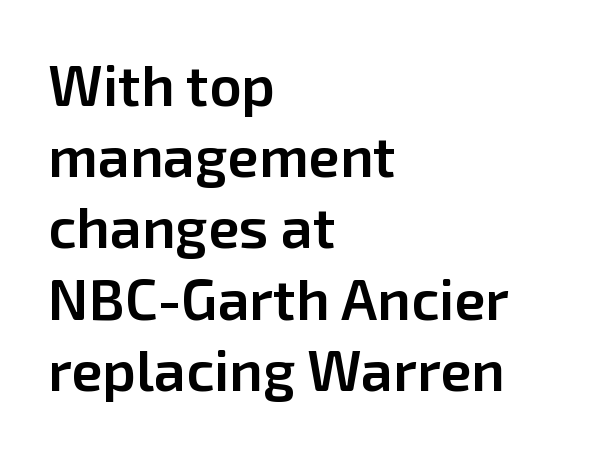
Q: Is the text bold? A: Semi-bold.
Q: Is the text italic (slanted)? A: No, it is upright.
Q: Is the typeface a serif or a sans-serif typeface? A: Sans-serif.
Q: Is the text underlined? A: No.
Q: How is the paragraph aligned? A: Left-aligned.
Q: Is the spacing between letters normal or unusually wide? A: Normal.
Q: Is the spacing between lines tight, normal or loose? A: Normal.
Q: Width (condensed, normal, or wide)? A: Normal.
Q: Stroke contrast? A: Low.
Q: x-height? A: Medium.
Q: Monospaced? A: No.
